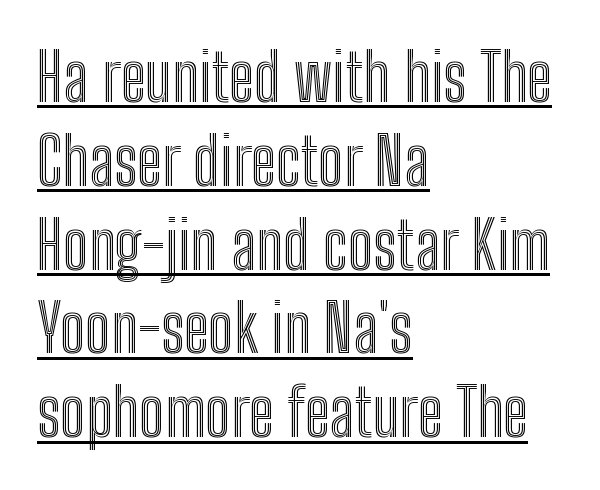
The image shows 66 px condensed type, upright; set left-aligned, normal line spacing (1.27x), normal letter spacing, underlined; a medium x-height.
